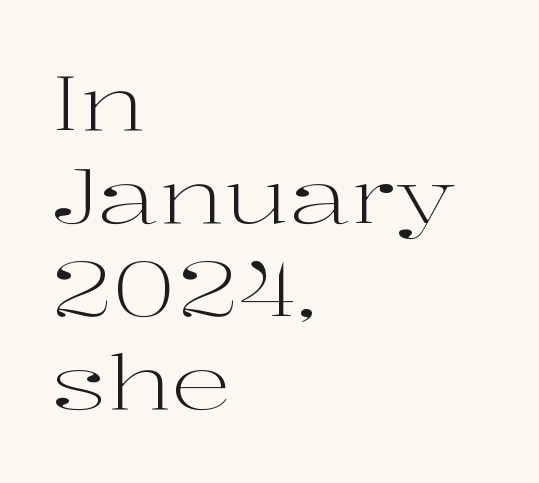
Q: Is the text bold? A: No.
Q: Is the text italic (slanted)? A: No, it is upright.
Q: Is the typeface a serif or a sans-serif typeface? A: Serif.
Q: Is the text underlined? A: No.
Q: How is the paragraph aligned? A: Left-aligned.
Q: Is the spacing between letters normal or unusually wide? A: Normal.
Q: Width (condensed, normal, or wide)? A: Wide.
Q: Stroke contrast? A: High.
Q: x-height? A: Medium.
Q: Monospaced? A: No.
